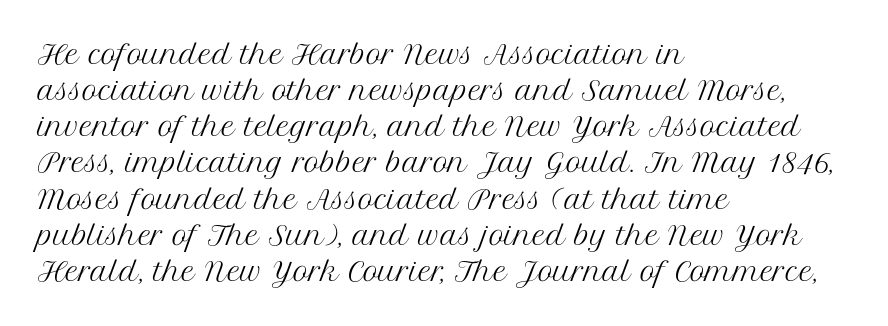
The image shows 26 px text type; set left-aligned, normal line spacing (1.39x), normal letter spacing, not underlined.
